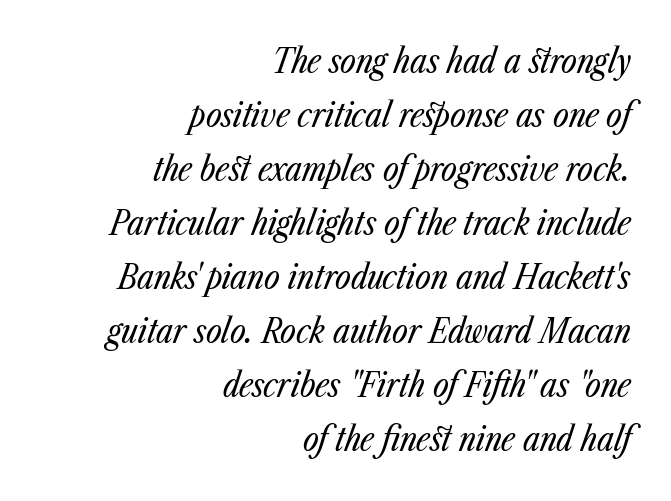
{"italic": "yes", "lean": "right", "slant_degrees": 23, "bold": "no", "weight": "regular", "width": "condensed", "stroke_contrast": "low", "x_height": "medium", "monospaced": "no", "underline": "no", "align": "right", "line_spacing": "normal", "line_spacing_ratio": 1.59, "letter_spacing": "normal", "letter_spacing_em": 0.0, "glyph_px": 34}
